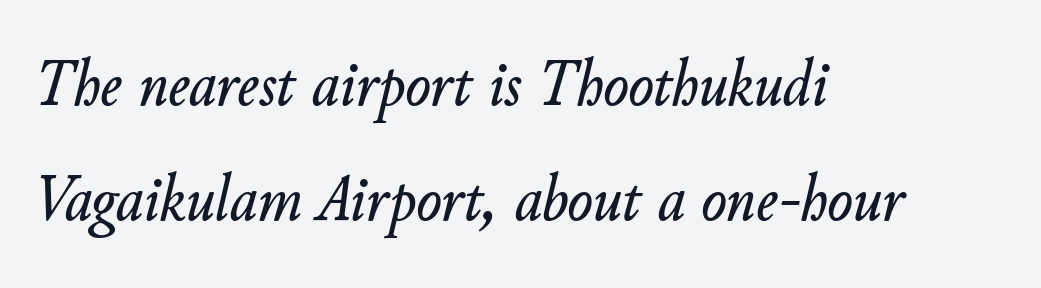
Yep, that's italic — everything's leaning. Left-aligned paragraph, ragged on the right. Beneath every word, the page is bare. The line texture is even and compact thanks to regular tracking.
